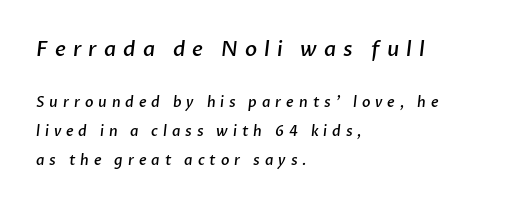
{"bold": "semi", "underline": "no", "align": "left", "line_spacing": "loose", "line_spacing_ratio": 2.06, "letter_spacing": "wide", "letter_spacing_em": 0.35, "larger_block": "first", "size_ratio": 1.43, "glyph_px": 20}
